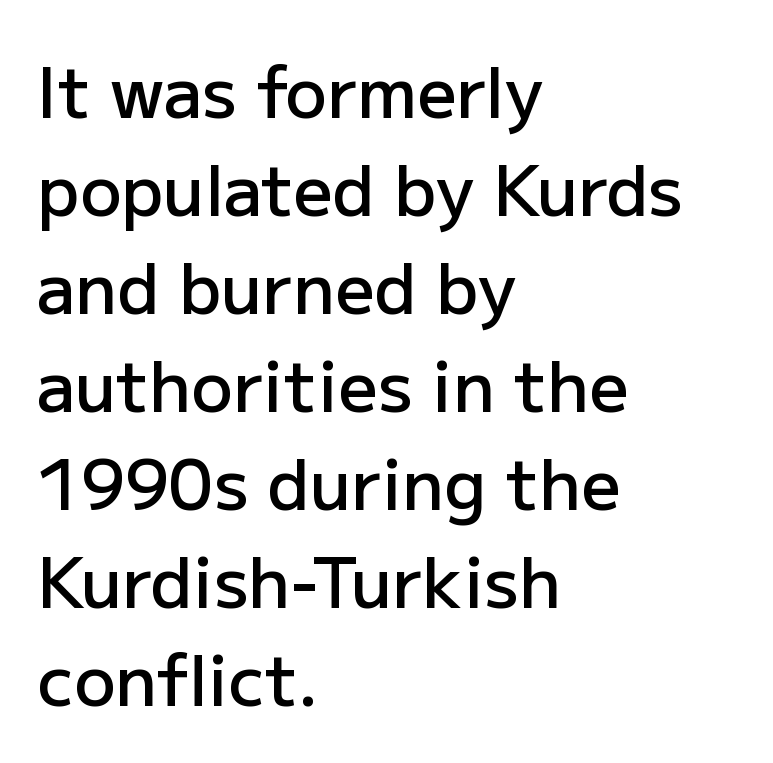
Q: Is the text bold? A: Semi-bold.
Q: Is the text italic (slanted)? A: No, it is upright.
Q: Is the typeface a serif or a sans-serif typeface? A: Sans-serif.
Q: Is the text underlined? A: No.
Q: How is the paragraph aligned? A: Left-aligned.
Q: Is the spacing between letters normal or unusually wide? A: Normal.
Q: Is the spacing between lines tight, normal or loose? A: Normal.
Q: Width (condensed, normal, or wide)? A: Normal.
Q: Stroke contrast? A: Low.
Q: x-height? A: Medium.
Q: Monospaced? A: No.
